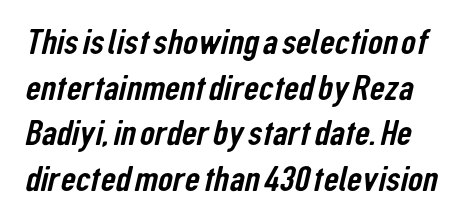
Q: Is the typeface a serif or a sans-serif typeface? A: Sans-serif.
Q: Is the text underlined? A: No.
Q: Is the spacing between letters normal or unusually wide? A: Normal.
Q: Width (condensed, normal, or wide)? A: Condensed.
Q: Stroke contrast? A: Low.
Q: x-height? A: Medium.
Q: Monospaced? A: No.
